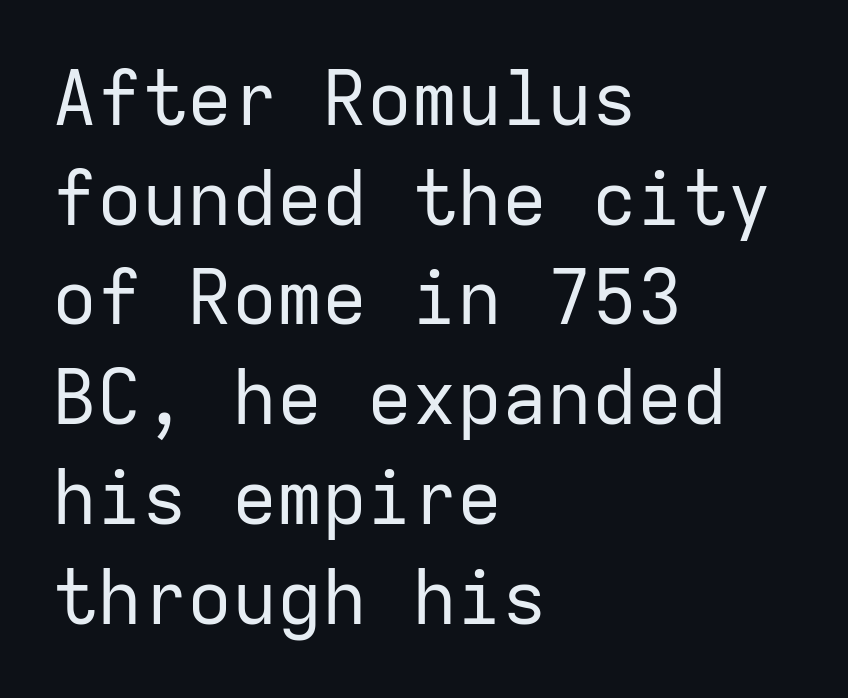
Q: Is the text bold? A: No.
Q: Is the text italic (slanted)? A: No, it is upright.
Q: Is the typeface a serif or a sans-serif typeface? A: Sans-serif.
Q: Is the text underlined? A: No.
Q: How is the paragraph aligned? A: Left-aligned.
Q: Is the spacing between letters normal or unusually wide? A: Normal.
Q: Is the spacing between lines tight, normal or loose? A: Normal.
Q: Width (condensed, normal, or wide)? A: Normal.
Q: Stroke contrast? A: Low.
Q: x-height? A: Medium.
Q: Monospaced? A: Yes.
